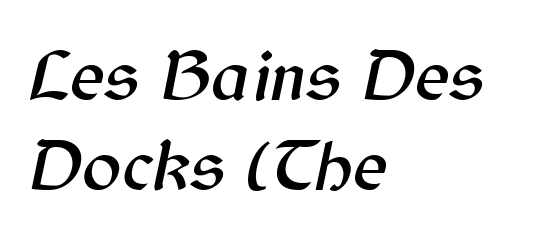
Words appear dense and cohesive because spacing is normal. Think of a printed novel: that variable character pitch is what you see here. Underlining? Definitely not there. Teacher's note: observe the even left margin — that is flush-left alignment.
